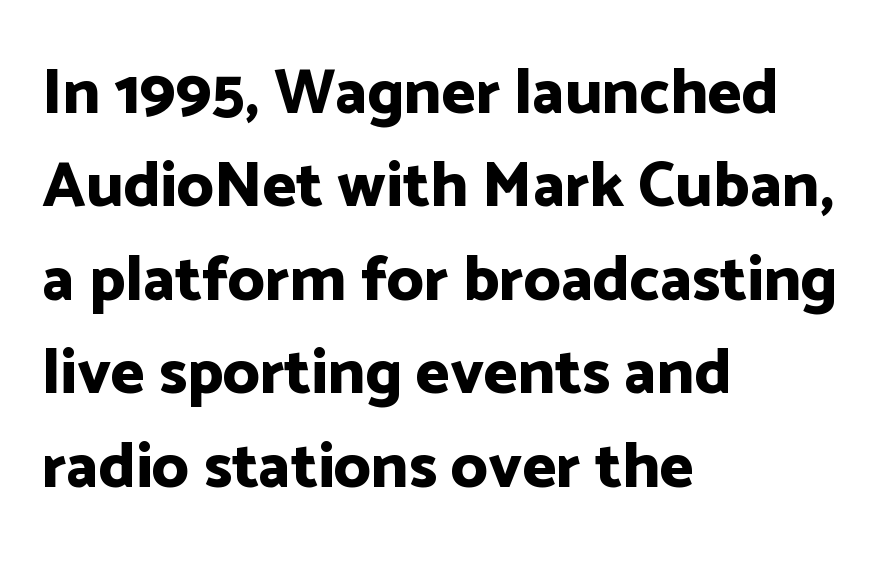
Q: Is the text bold? A: Yes.
Q: Is the text italic (slanted)? A: No, it is upright.
Q: Is the typeface a serif or a sans-serif typeface? A: Sans-serif.
Q: Is the text underlined? A: No.
Q: How is the paragraph aligned? A: Left-aligned.
Q: Is the spacing between letters normal or unusually wide? A: Normal.
Q: Is the spacing between lines tight, normal or loose? A: Normal.
Q: Width (condensed, normal, or wide)? A: Normal.
Q: Stroke contrast? A: Low.
Q: x-height? A: Medium.
Q: Monospaced? A: No.
